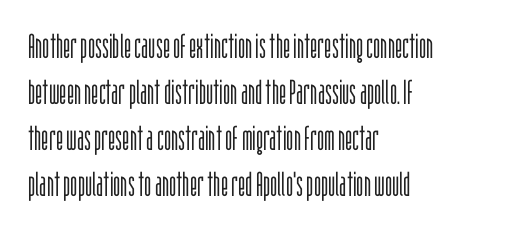
A clean baseline with only descenders dipping below it. The passage shown is typed in a proportional face where columns would drift. In terms of leading, this rendering sits right in the middle. This sample uses plain, unmodified letter spacing.
